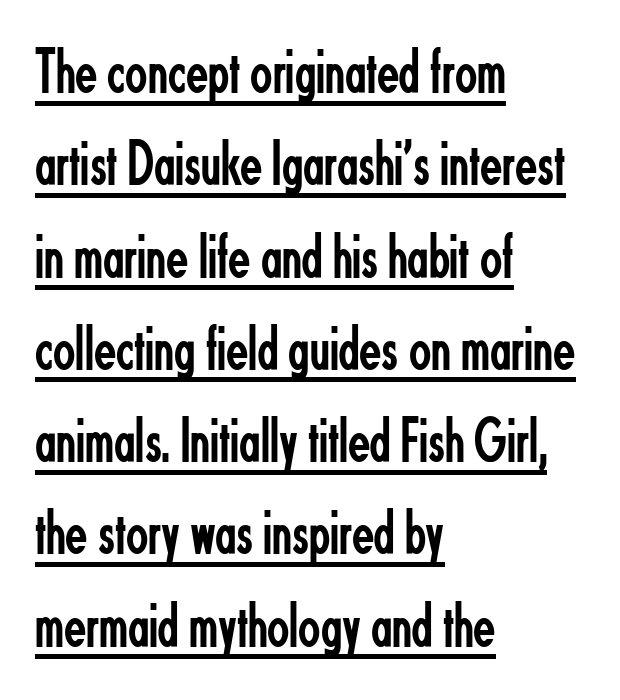
The image shows 65 px regular-weight, condensed sans-serif type, upright; set left-aligned, normal line spacing (1.42x), normal letter spacing, underlined; low stroke contrast and a small x-height.
